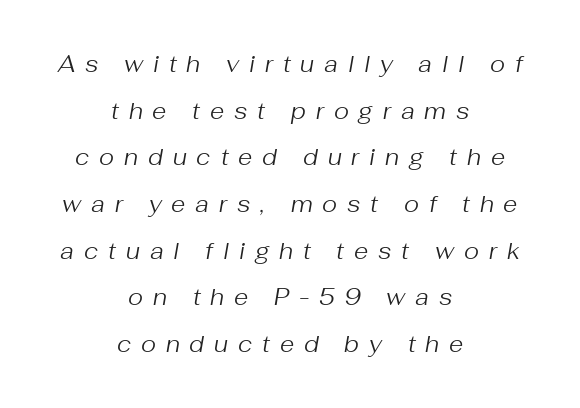
{"italic": "yes", "lean": "right", "slant_degrees": 10, "bold": "no", "underline": "no", "align": "center", "line_spacing": "loose", "line_spacing_ratio": 2.03, "letter_spacing": "wide", "letter_spacing_em": 0.43, "glyph_px": 23}
